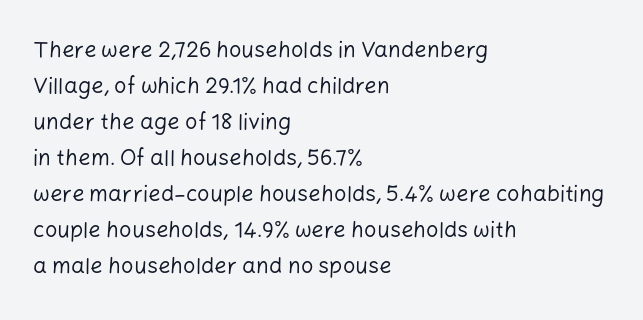
Q: Is the text bold? A: No.
Q: Is the text italic (slanted)? A: No, it is upright.
Q: Is the text underlined? A: No.
Q: How is the paragraph aligned? A: Left-aligned.
Q: Is the spacing between letters normal or unusually wide? A: Normal.
Q: Is the spacing between lines tight, normal or loose? A: Normal.
